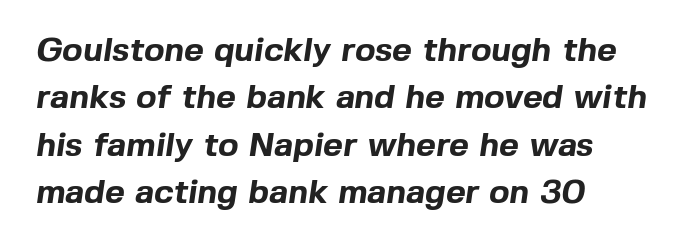
Descenders hang freely into open space. Compared with typical body copy, the letter spacing here is the same. Line starts are locked; line ends wander. Stroke thickness is high; the sample reads as a true bold. The passage shown is typeset with a sans-serif family.
